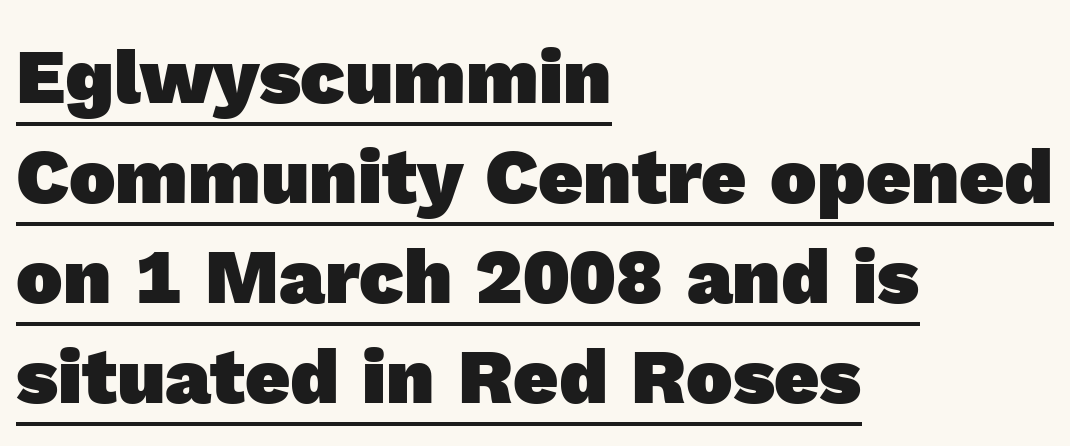
{"serif": "no", "bold": "yes", "weight": "heavy", "width": "normal", "x_height": "medium", "monospaced": "no", "underline": "yes", "align": "left", "line_spacing": "normal", "line_spacing_ratio": 1.28, "letter_spacing": "normal", "letter_spacing_em": 0.0, "glyph_px": 78}
